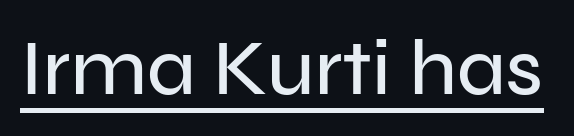
The image shows 79 px sans-serif type, upright; set normal letter spacing, underlined; low stroke contrast and a medium x-height.
